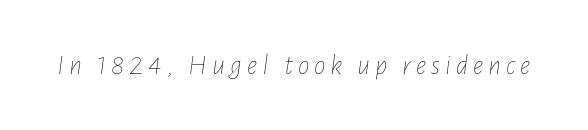
Is the type slanted? Yes — the strokes lean at a clear angle. The face used here is proportionally spaced, like ordinary book or web type. Clear beneath every line of the passage. No extra ink here — the face is not bold.
